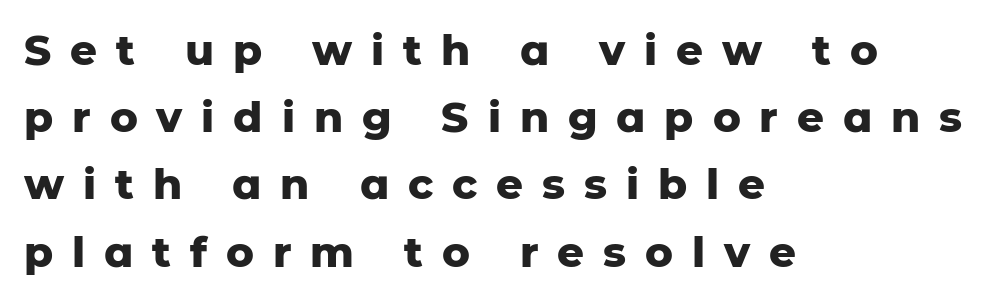
Q: Is the text bold? A: Yes.
Q: Is the text italic (slanted)? A: No, it is upright.
Q: Is the typeface a serif or a sans-serif typeface? A: Sans-serif.
Q: Is the text underlined? A: No.
Q: How is the paragraph aligned? A: Left-aligned.
Q: Is the spacing between letters normal or unusually wide? A: Unusually wide.
Q: Is the spacing between lines tight, normal or loose? A: Normal.
Q: Width (condensed, normal, or wide)? A: Normal.
Q: Stroke contrast? A: Low.
Q: x-height? A: Medium.
Q: Monospaced? A: No.
